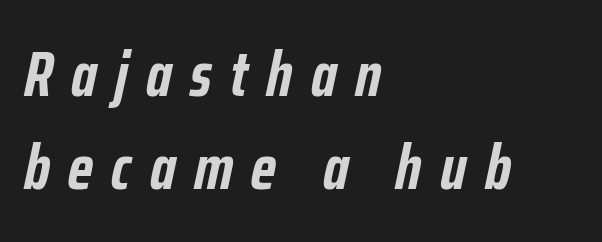
{"italic": "yes", "lean": "right", "slant_degrees": 12, "bold": "yes", "weight": "semibold", "width": "condensed", "stroke_contrast": "low", "x_height": "medium", "monospaced": "no", "underline": "no", "align": "left", "line_spacing": "normal", "line_spacing_ratio": 1.48, "letter_spacing": "wide", "letter_spacing_em": 0.29, "glyph_px": 63}
